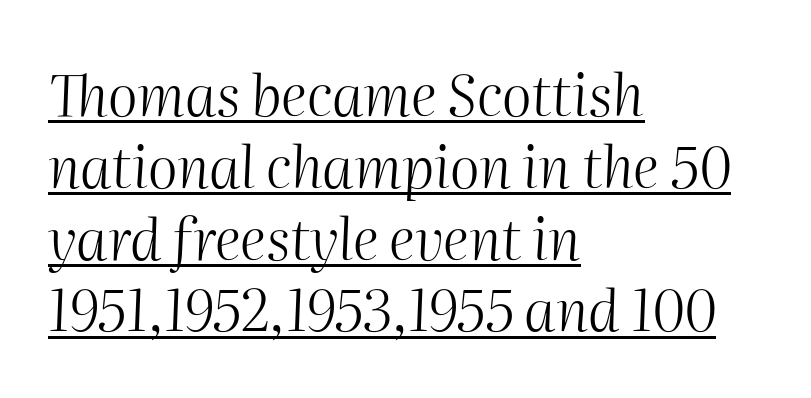
Q: Is the text bold? A: No.
Q: Is the text italic (slanted)? A: Yes, it leans right by about 2 degrees.
Q: Is the text underlined? A: Yes.
Q: How is the paragraph aligned? A: Left-aligned.
Q: Is the spacing between letters normal or unusually wide? A: Normal.
Q: Is the spacing between lines tight, normal or loose? A: Normal.
Q: Width (condensed, normal, or wide)? A: Normal.
Q: Stroke contrast? A: Medium.
Q: x-height? A: Medium.
Q: Monospaced? A: No.
